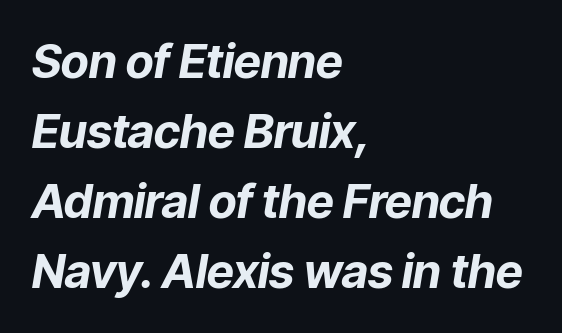
The image shows 47 px bold type, italic (leaning right); set left-aligned, normal line spacing (1.49x), normal letter spacing, not underlined; low stroke contrast and a medium x-height.
